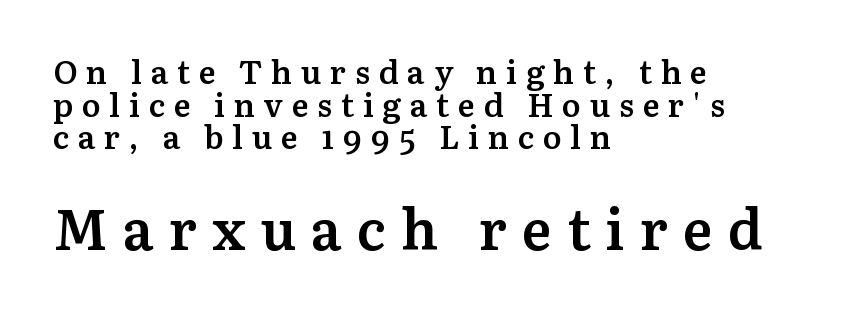
The image shows 56 px semibold serif type, upright; set left-aligned, tight line spacing (1.02x), unusually wide letter spacing (+0.27 em), not underlined; the second (bottom) block is 1.75x larger; medium stroke contrast and a medium x-height.
